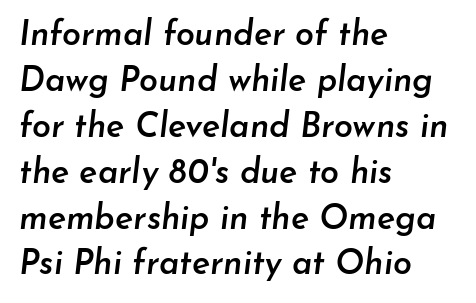
The image shows 34 px semibold type, italic (leaning right); set left-aligned, normal line spacing (1.35x), normal letter spacing, not underlined; low stroke contrast and a small x-height.
